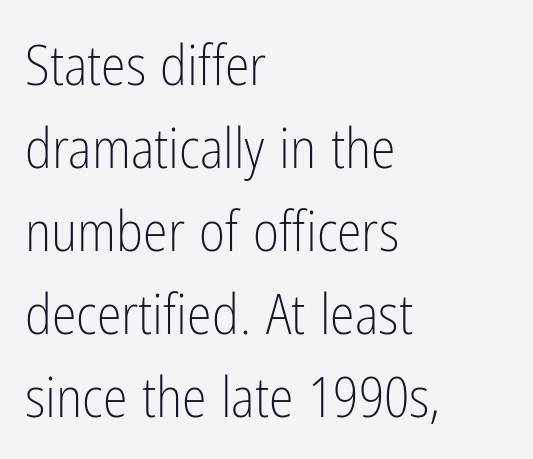
These lines were composed using upright roman letters. The passage shown is not underscored anywhere. The type is set solid horizontally, with unmodified tracking. Weight class: somewhere from thin through regular. The rendering anchors every line to the left-hand side.
